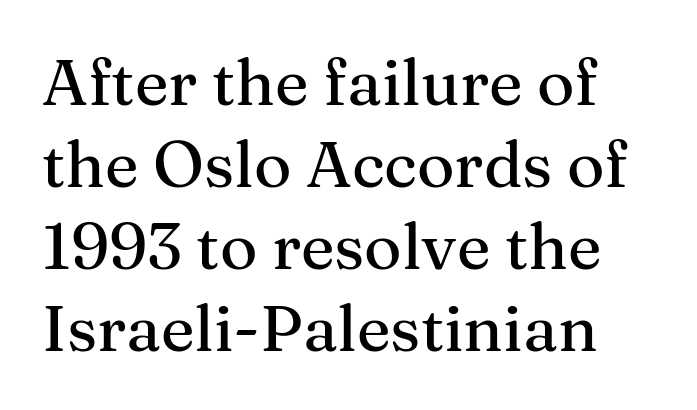
The passage shown stacks its lines at a standard gap. This sample uses plain, unmodified letter spacing. Note the varied advance widths — an 'i' is clearly narrower than an 'm'. You can tell it's not italic because the verticals are truly vertical. Bare-footed words on every line.
